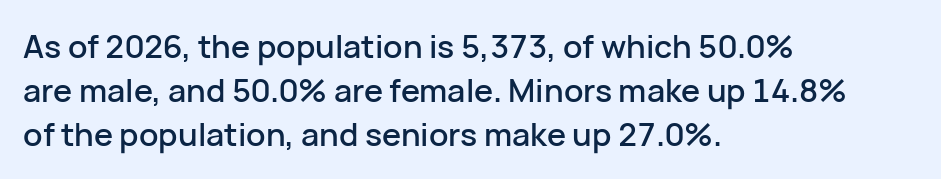
The image shows 32 px sans-serif type, upright; set left-aligned, normal line spacing (1.37x), normal letter spacing, not underlined; low stroke contrast and a medium x-height.
